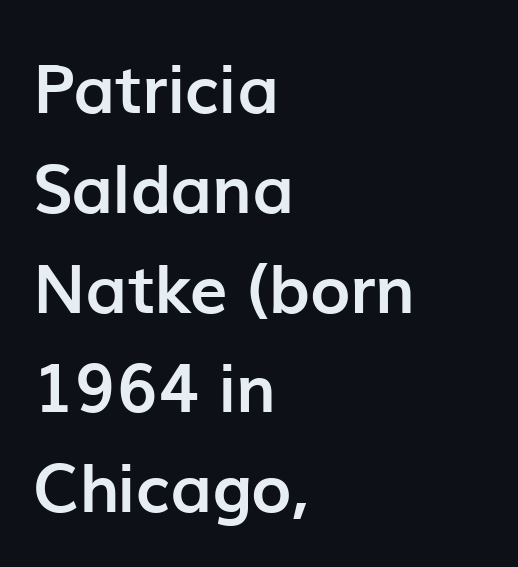
A normal amount of white space separates one row of letters from the next. Here the designer chose a conventional face with non-uniform glyph widths. The glyphs have the mass of a bold cut. Grotesque or geometric, the face here clearly has no serifs. Beneath every word, the page is bare. The face used here is rendered with its standard letterfit.
